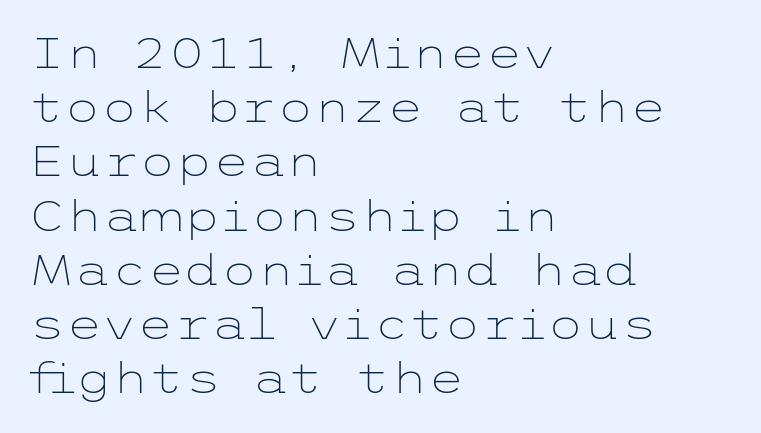
The image shows 42 px light, wide sans-serif type, upright; set left-aligned, normal line spacing (1.29x), normal letter spacing, not underlined; low stroke contrast and a medium x-height.
